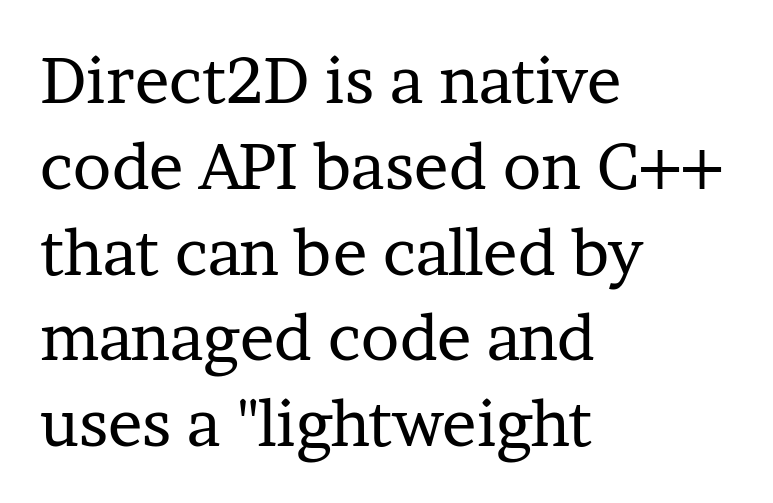
{"serif": "yes", "italic": "no", "bold": "no", "weight": "regular", "width": "normal", "stroke_contrast": "low", "x_height": "medium", "monospaced": "no", "underline": "no", "align": "left", "line_spacing": "normal", "line_spacing_ratio": 1.34, "letter_spacing": "normal", "letter_spacing_em": 0.0, "glyph_px": 64}
